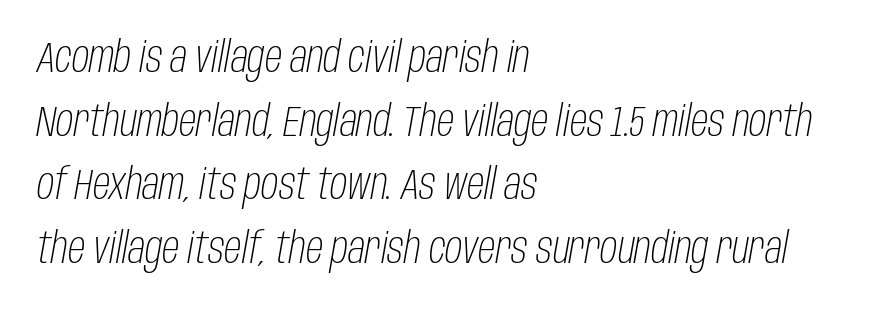
{"italic": "yes", "lean": "right", "slant_degrees": 10, "bold": "no", "weight": "light", "width": "condensed", "stroke_contrast": "low", "x_height": "large", "monospaced": "no", "underline": "no", "align": "left", "line_spacing": "normal", "line_spacing_ratio": 1.48, "letter_spacing": "normal", "letter_spacing_em": 0.0, "glyph_px": 43}
